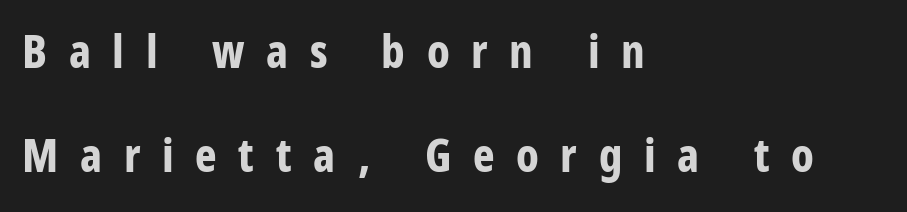
This is sans-serif lettering, the kind often seen on screens and signage. What weight is shown? A full bold with thick strokes. The ragged edge is on the right, which tells us the setting is flush left. The specimen omits any rule beneath the text block's lines. Varying glyph widths throughout — classic text-font behaviour. Notice the wide empty band between every row — that's loose leading.
